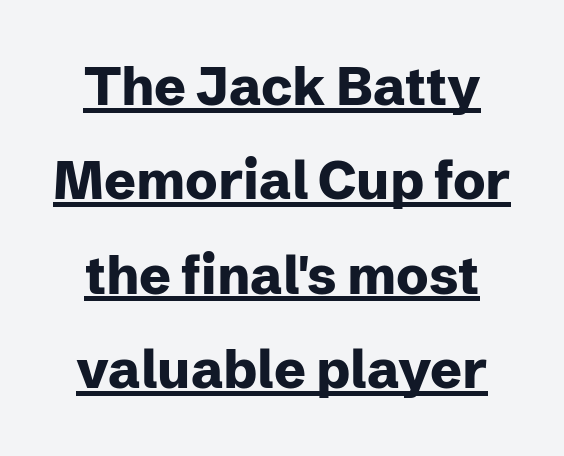
The image shows 53 px heavy sans-serif type, upright; set line spacing 1.78x, normal letter spacing, underlined; low stroke contrast and a medium x-height.
